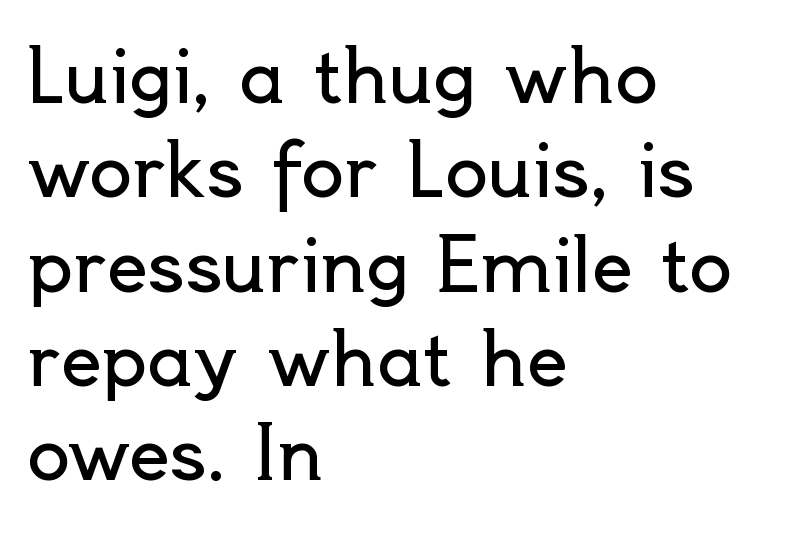
Q: Is the text bold? A: No.
Q: Is the text italic (slanted)? A: No, it is upright.
Q: Is the typeface a serif or a sans-serif typeface? A: Sans-serif.
Q: Is the text underlined? A: No.
Q: How is the paragraph aligned? A: Left-aligned.
Q: Is the spacing between letters normal or unusually wide? A: Normal.
Q: Is the spacing between lines tight, normal or loose? A: Normal.
Q: Width (condensed, normal, or wide)? A: Normal.
Q: x-height? A: Small.
Q: Monospaced? A: No.
